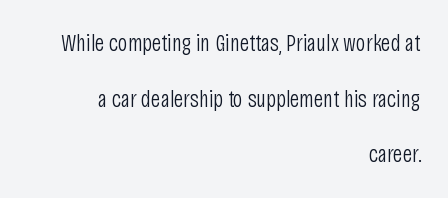
{"italic": "no", "bold": "no", "underline": "no", "align": "right", "line_spacing": "loose", "line_spacing_ratio": 2.32, "letter_spacing": "normal", "letter_spacing_em": 0.0, "glyph_px": 24}
